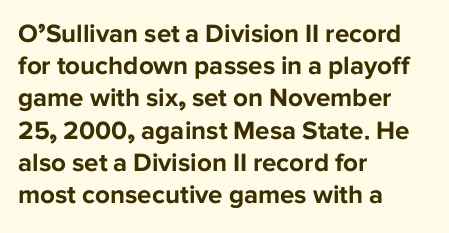
The image shows 26 px bold type, upright; set left-aligned, line spacing 1.24x, normal letter spacing, not underlined.
